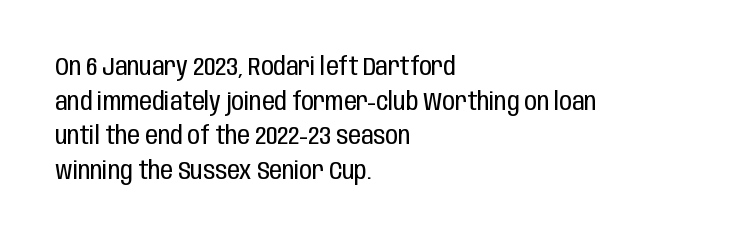
The image shows 25 px text type, upright; set left-aligned, normal line spacing (1.39x), normal letter spacing, not underlined.
